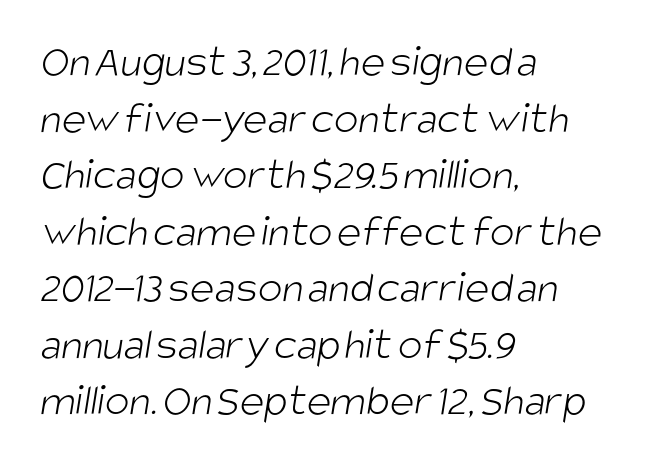
Is this a sans? Yes — the strokes have no serifs. Caption: multi-line text, flush left, ragged right. No word sits above an underline. Each stroke keeps to a modest, everyday thickness or less. Short note: letters normally spaced. These lines are rendered in a variable-pitch font.
